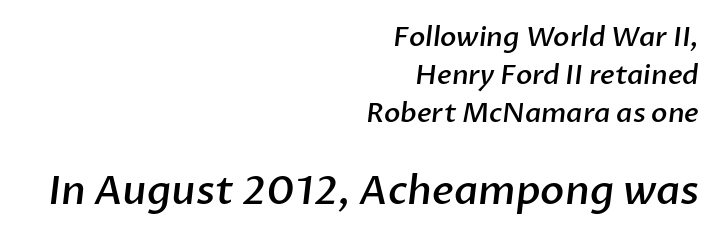
{"serif": "no", "bold": "semi", "weight": "semibold", "width": "normal", "stroke_contrast": "low", "x_height": "medium", "monospaced": "no", "underline": "no", "align": "right", "line_spacing": "normal", "line_spacing_ratio": 1.4, "letter_spacing": "normal", "letter_spacing_em": 0.0, "larger_block": "second", "size_ratio": 1.48, "glyph_px": 40}
